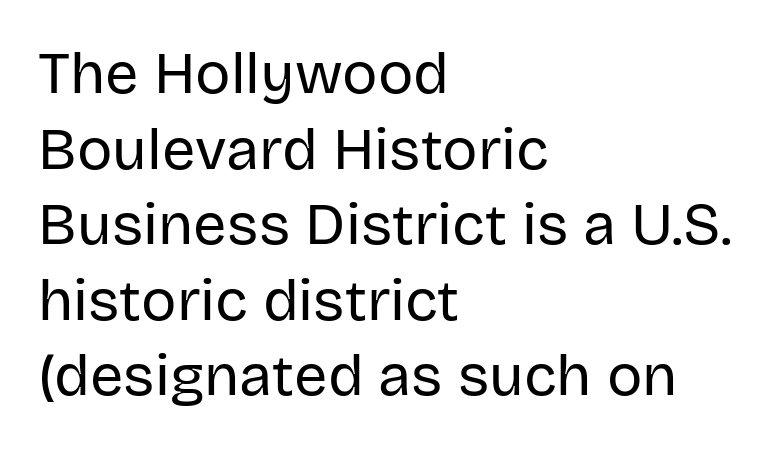
{"serif": "no", "italic": "no", "bold": "no", "weight": "regular", "width": "normal", "stroke_contrast": "low", "x_height": "large", "monospaced": "no", "underline": "no", "align": "left", "line_spacing": "normal", "line_spacing_ratio": 1.28, "letter_spacing": "normal", "letter_spacing_em": 0.0, "glyph_px": 59}
